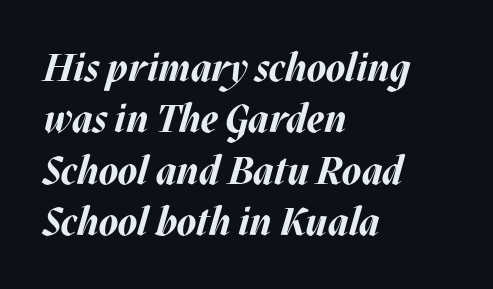
A typesetter would call this proportional, since set widths differ per character. The compositor pushed each line to the left boundary. Would a proofreader flag this as italicized? Yes. How are the letters spaced? Ordinarily, with no added tracking. Heavy-handed strokes throughout: this text is bold.
